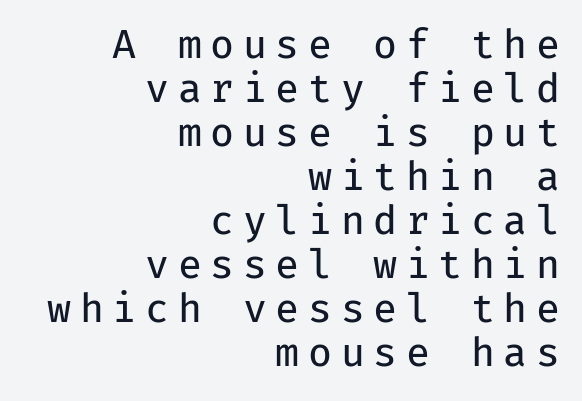
{"serif": "no", "italic": "no", "bold": "no", "weight": "regular", "width": "normal", "stroke_contrast": "low", "x_height": "medium", "monospaced": "yes", "underline": "no", "align": "right", "line_spacing": "tight", "line_spacing_ratio": 1.13, "letter_spacing": "wide", "letter_spacing_em": 0.22, "glyph_px": 39}
